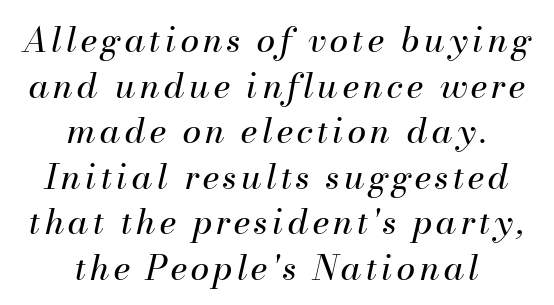
The lines are quadded center. Vertical spacing — default. Spacing verdict: proportional, widths tailored to each character. Heaviness? Minimal to ordinary, like unemphasized prose. In terms of posture, this sample is oblique. The zone under the glyphs is completely vacant.
